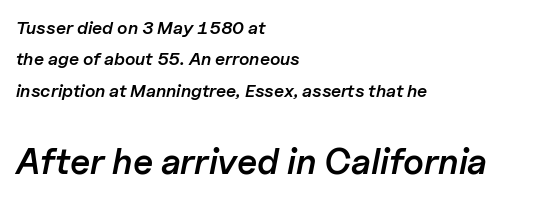
Q: Is the text bold? A: Semi-bold.
Q: Is the text italic (slanted)? A: Yes, it leans right by about 11 degrees.
Q: Is the text underlined? A: No.
Q: How is the paragraph aligned? A: Left-aligned.
Q: Is the spacing between letters normal or unusually wide? A: Normal.
Q: Which block of text is set in a larger size, the first (top) or the second (bottom)? A: The second (bottom) one.
Q: Width (condensed, normal, or wide)? A: Normal.
Q: Stroke contrast? A: Low.
Q: x-height? A: Medium.
Q: Monospaced? A: No.
